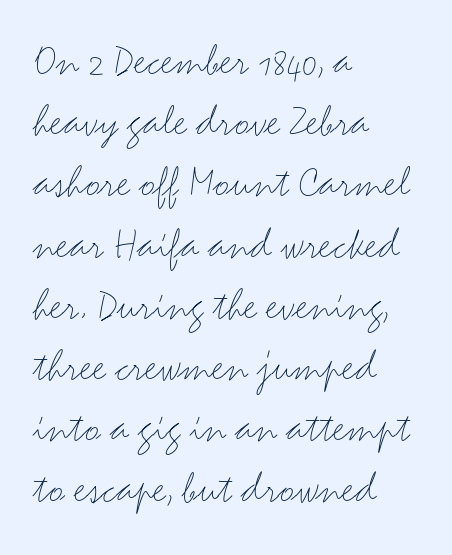
The letters look calm and open, with moderate or lighter stems. The lines are quadded left. These lines are rendered in a variable-pitch font. The type is set solid horizontally, with unmodified tracking. A normal amount of white space separates one row of letters from the next.
